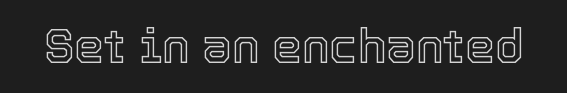
The image shows 47 px text type, upright; set normal letter spacing, not underlined; a medium x-height.
